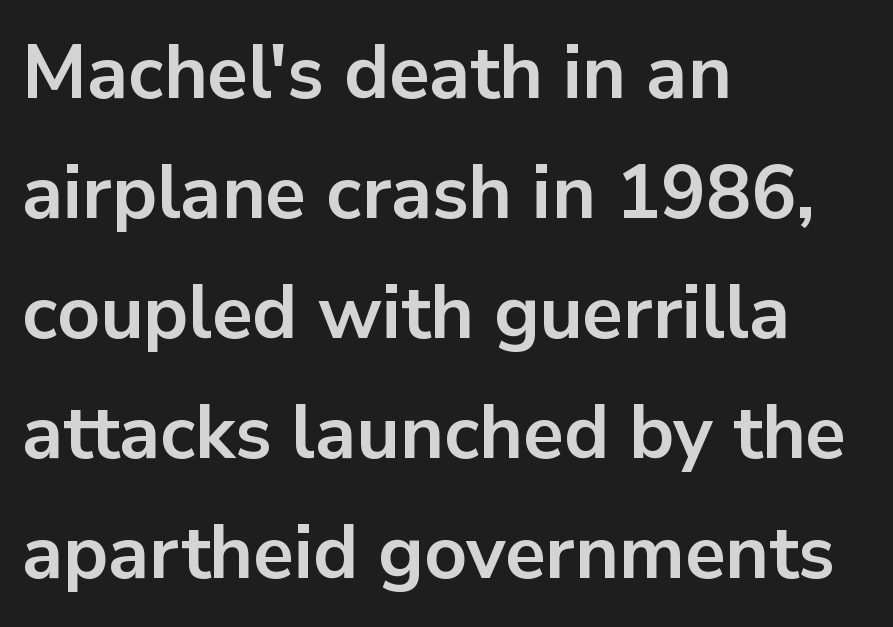
Unlike italic type, these characters show no tilt at all. Observe the ordinary spacing: letters are neighbours, not strangers. Whoever set this chose a conventional vertical rhythm. All the whitespace from short lines collects on the right. Weight check: bold — yes, fully. This sample has the flowing, uneven cadence of proportional lettering.
